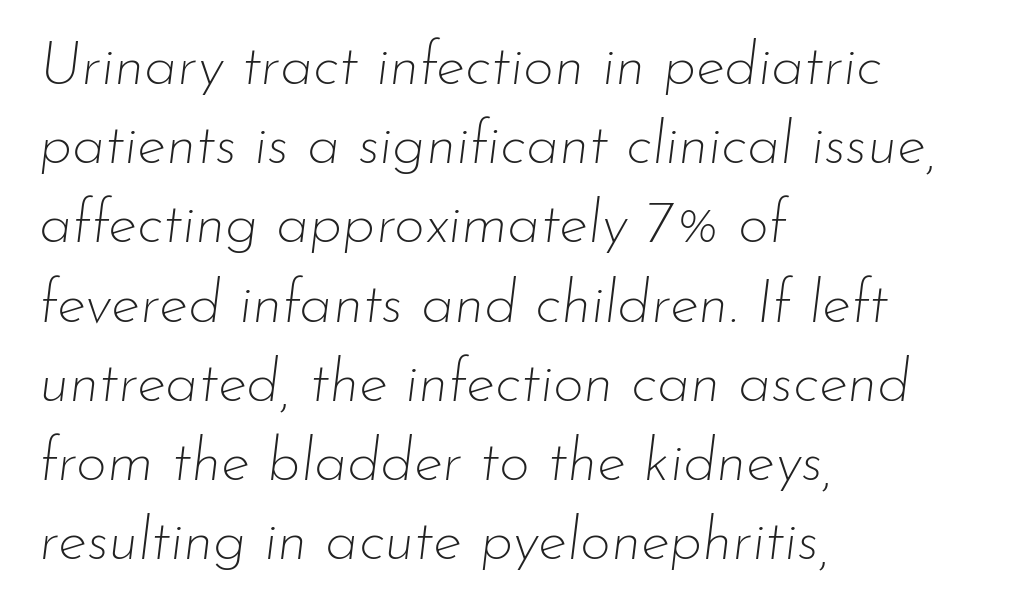
Only glyphs here, with clear space below each row. One glance says typical: line gaps are just what's usual. Layout note: lines flush left. Quick note: italic. Here the glyphs are tracked normally, forming tight word shapes.
